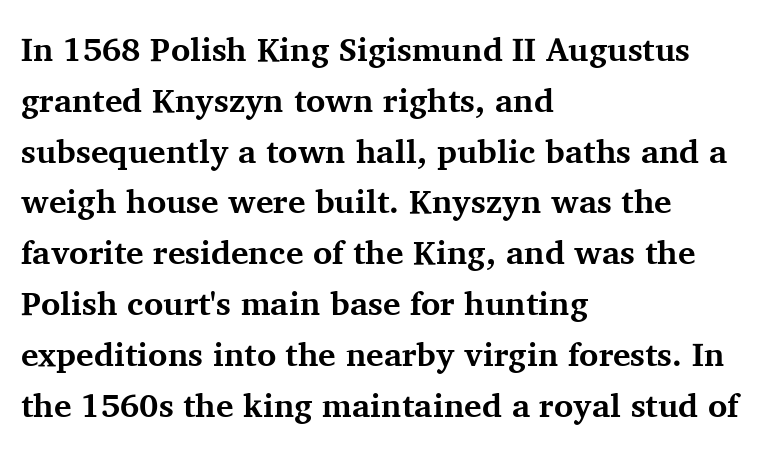
The image shows 33 px bold serif type, upright; set left-aligned, normal line spacing (1.54x), normal letter spacing, not underlined; medium stroke contrast and a medium x-height.
